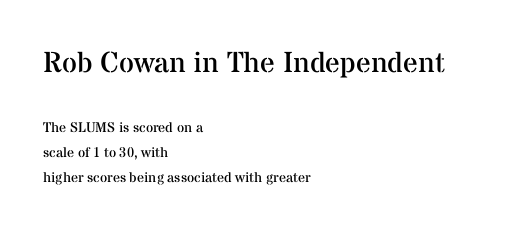
Q: Is the text bold? A: No.
Q: Is the text italic (slanted)? A: No, it is upright.
Q: Is the typeface a serif or a sans-serif typeface? A: Serif.
Q: Is the text underlined? A: No.
Q: How is the paragraph aligned? A: Left-aligned.
Q: Is the spacing between letters normal or unusually wide? A: Normal.
Q: Which block of text is set in a larger size, the first (top) or the second (bottom)? A: The first (top) one.
Q: Width (condensed, normal, or wide)? A: Normal.
Q: Stroke contrast? A: Medium.
Q: x-height? A: Medium.
Q: Monospaced? A: No.
